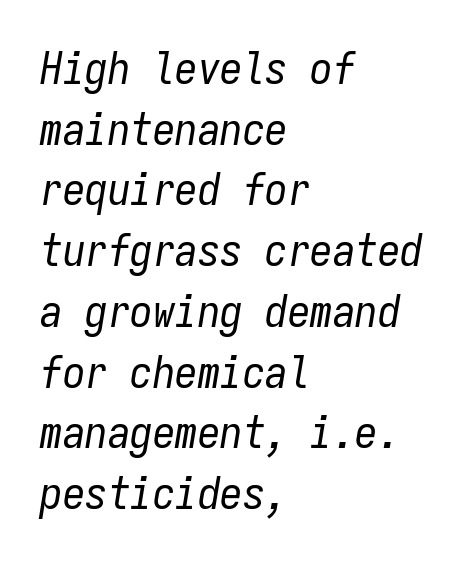
The image shows 45 px regular-weight, condensed type, italic (leaning right), monospaced; set left-aligned, normal line spacing (1.35x), normal letter spacing, not underlined; low stroke contrast and a medium x-height.
